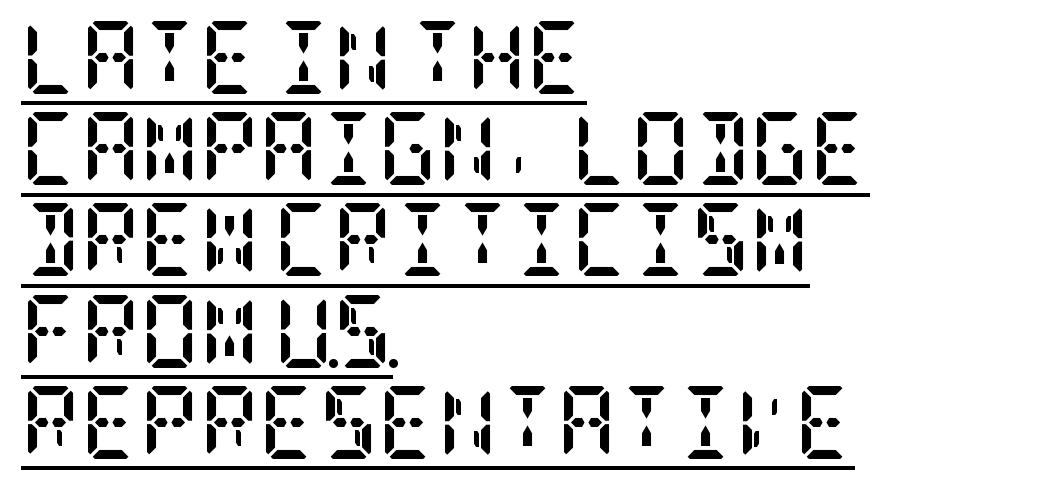
The image shows 73 px semibold, condensed serif type, upright; set left-aligned, normal line spacing (1.25x), normal letter spacing, underlined; low stroke contrast and a large x-height.
